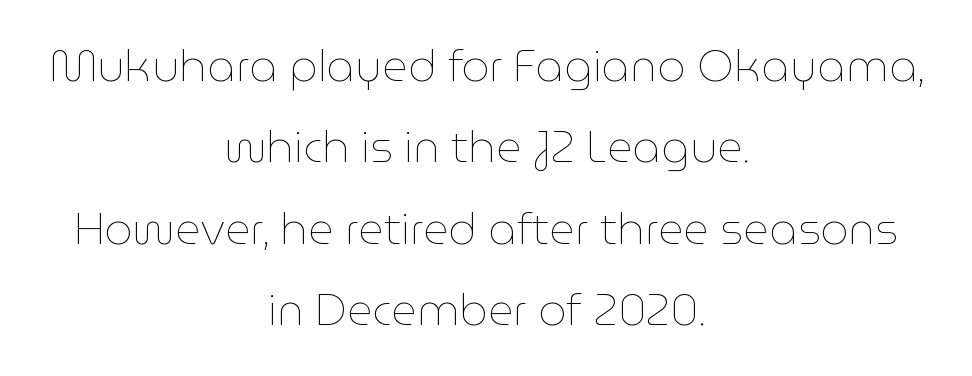
This rendering leaves character spacing at its baseline value. Horizontal alignment here is central, giving a formal, balanced look. This is not heavy type; no bold has been used. Posture: straight, roman, zero tilt. The baseline area is clear. Here the designer chose a conventional face with non-uniform glyph widths.
